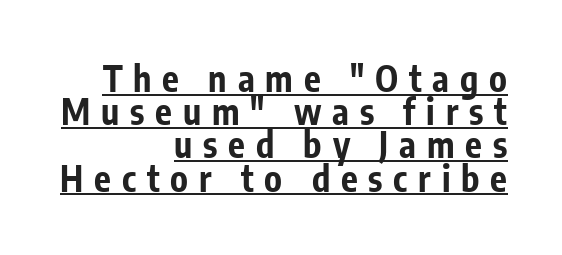
The paragraph has a hard right edge and a soft left edge. Does the leading feel generous? Not at all — it's pinched. Letter spacing: wide. The type family on display is of the sans-serif kind. Glance below the letters and you will spot a drawn line. Every character sits straight up, as roman type does.
